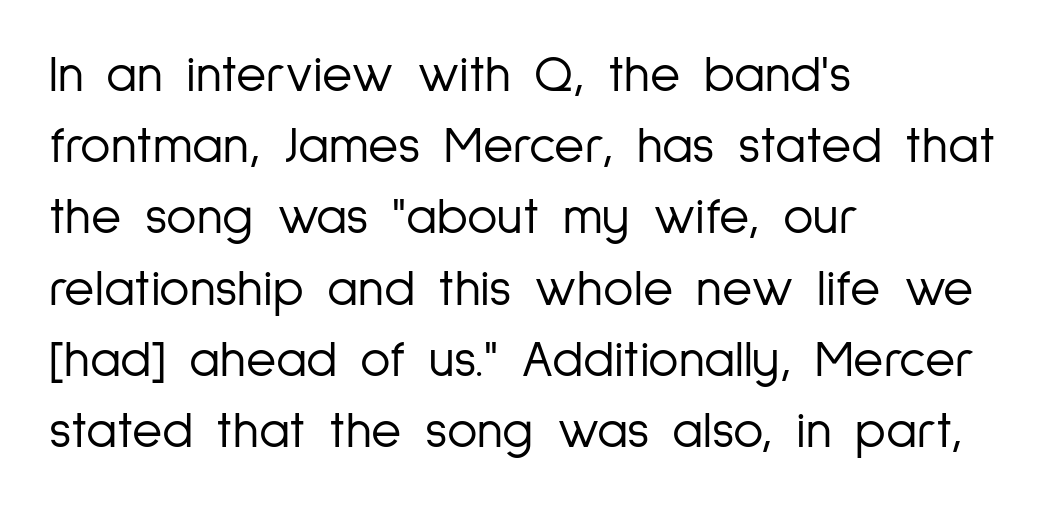
The block of text has a typical density, with ordinary space between rows. Serif or sans? Sans — the stroke terminals are bare. The axis of the letterforms is exactly vertical. Left-aligned paragraph, ragged on the right. Do the characters align in a grid? No, the font is proportional.
